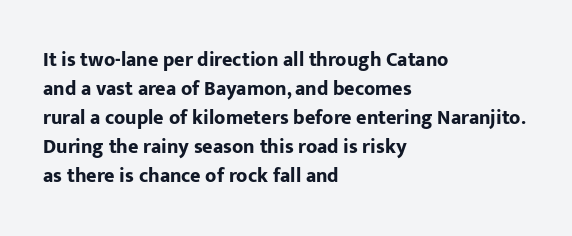
The image shows 20 px bold type, upright; set left-aligned, normal line spacing (1.45x), normal letter spacing, not underlined.
